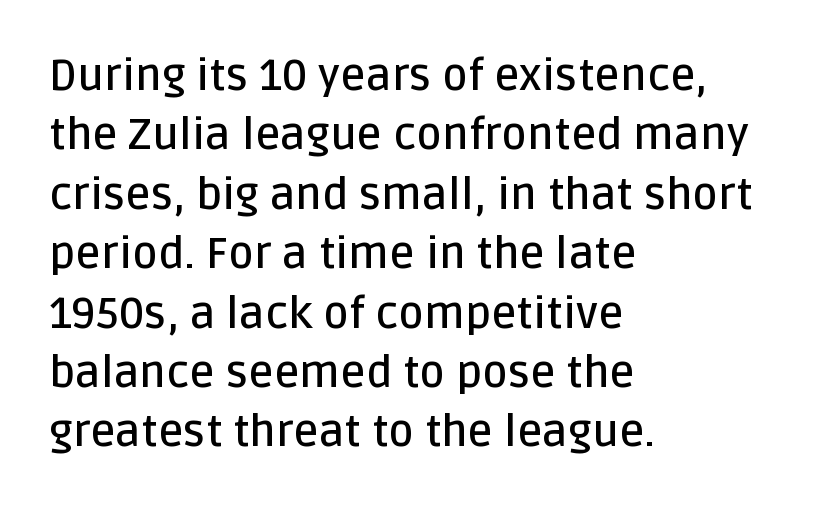
Caption: semibold face, moderately heavy strokes. Honestly, there is no underline to notice here at all. Which margin do the lines hug? The left one — the right edge is uneven. Line spacing here is normal. The passage shown is typeset with a sans-serif family.
